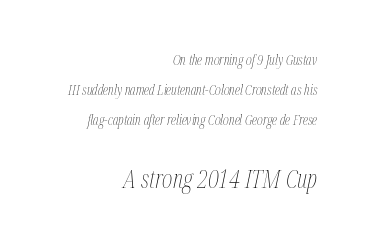
Q: Is the text bold? A: No.
Q: Is the text italic (slanted)? A: Yes, it leans right by about 12 degrees.
Q: Is the text underlined? A: No.
Q: How is the paragraph aligned? A: Right-aligned.
Q: Is the spacing between letters normal or unusually wide? A: Normal.
Q: Is the spacing between lines tight, normal or loose? A: Loose.
Q: Which block of text is set in a larger size, the first (top) or the second (bottom)? A: The second (bottom) one.
